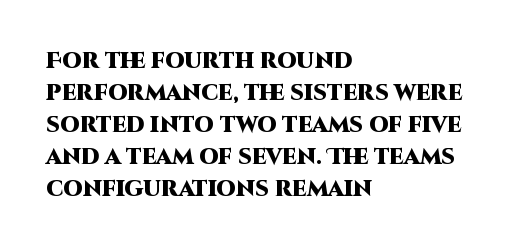
{"italic": "no", "bold": "yes", "underline": "no", "align": "left", "line_spacing": "normal", "line_spacing_ratio": 1.45, "letter_spacing": "normal", "letter_spacing_em": 0.0, "glyph_px": 22}
